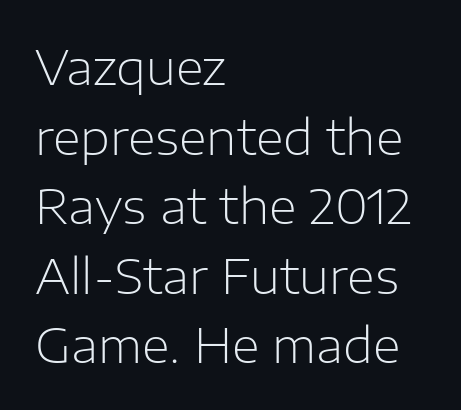
{"serif": "no", "italic": "no", "bold": "no", "weight": "light", "width": "normal", "stroke_contrast": "low", "x_height": "medium", "monospaced": "no", "underline": "no", "align": "left", "line_spacing": "normal", "line_spacing_ratio": 1.45, "letter_spacing": "normal", "letter_spacing_em": 0.0, "glyph_px": 48}
